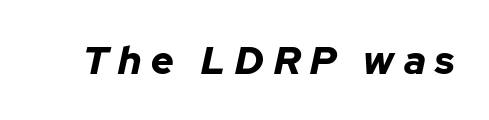
Q: Is the text bold? A: Yes.
Q: Is the text italic (slanted)? A: Yes, it leans right by about 12 degrees.
Q: Is the text underlined? A: No.
Q: Is the spacing between letters normal or unusually wide? A: Unusually wide.
Q: Width (condensed, normal, or wide)? A: Normal.
Q: Stroke contrast? A: Low.
Q: x-height? A: Medium.
Q: Monospaced? A: No.
